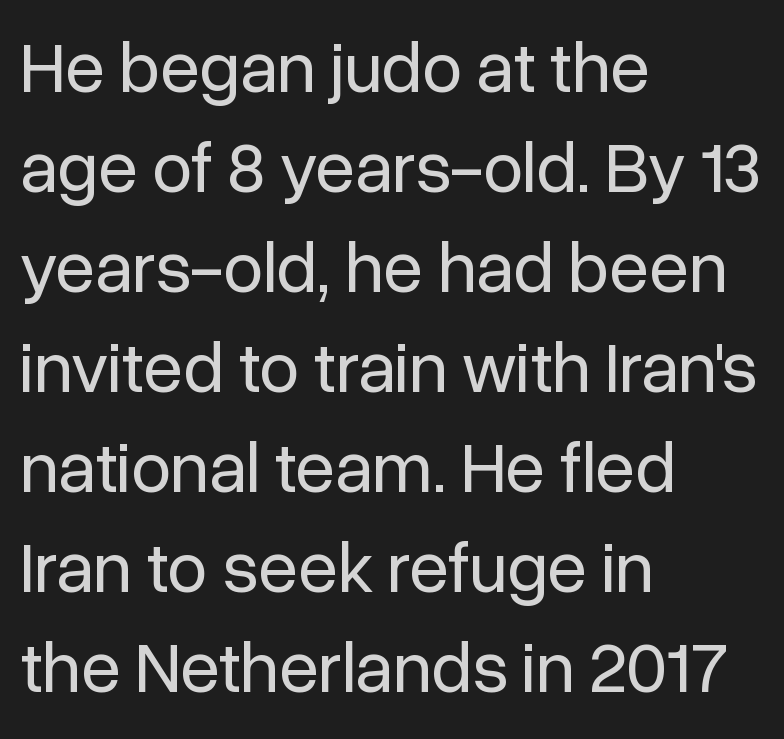
The image shows 72 px regular-weight sans-serif type, upright; set left-aligned, normal line spacing (1.39x), normal letter spacing, not underlined; low stroke contrast and a medium x-height.
